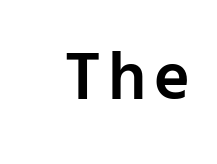
The face used here is proportionally spaced, like ordinary book or web type. Beneath every word, the page is bare. Ascenders rise straight up at ninety degrees. Stroke thickness is moderately raised; the sample reads as semibold.
